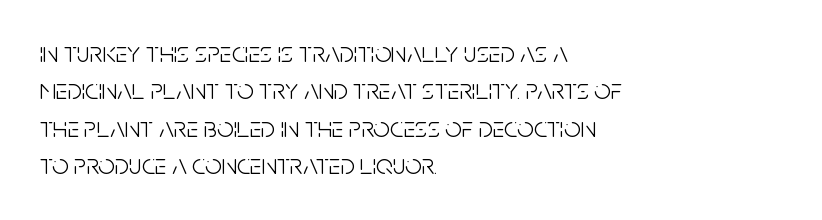
Italic: no, the glyphs are upright roman. What's the leading like? Ordinary, nothing unusual. The letters sit at their default tracking, neither squeezed nor spread. The cut favours lightness, reaching ordinary text weight at its darkest. Check where the strokes stop: nothing finishes them off — pure sans.
